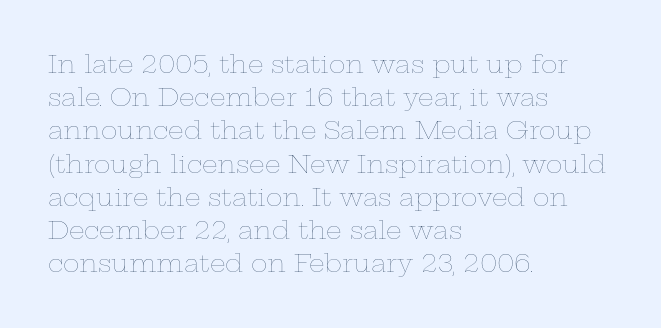
Q: Is the text bold? A: No.
Q: Is the text italic (slanted)? A: No, it is upright.
Q: Is the text underlined? A: No.
Q: How is the paragraph aligned? A: Left-aligned.
Q: Is the spacing between letters normal or unusually wide? A: Normal.
Q: Is the spacing between lines tight, normal or loose? A: Normal.
